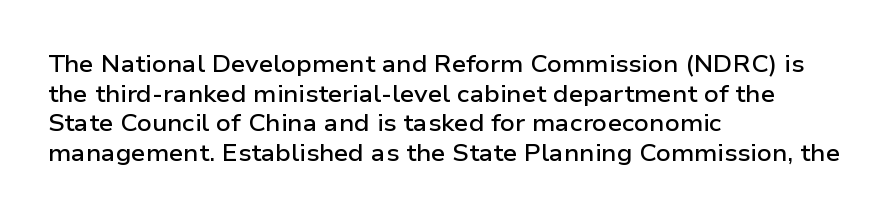
Q: Is the text bold? A: Semi-bold.
Q: Is the text italic (slanted)? A: No, it is upright.
Q: Is the text underlined? A: No.
Q: How is the paragraph aligned? A: Left-aligned.
Q: Is the spacing between letters normal or unusually wide? A: Normal.
Q: Is the spacing between lines tight, normal or loose? A: Normal.
